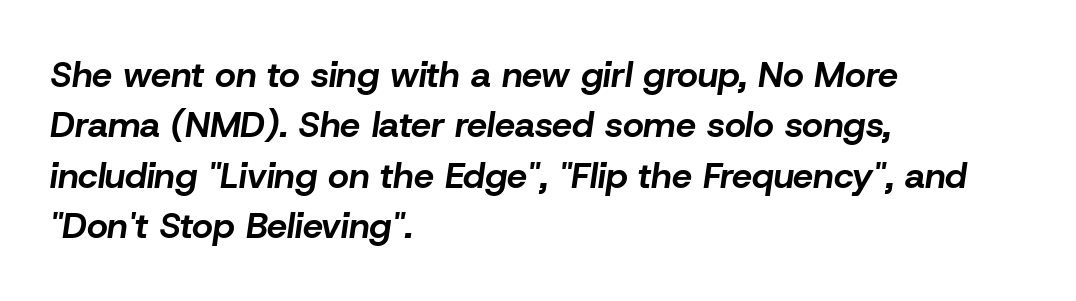
{"italic": "yes", "lean": "right", "slant_degrees": 8, "bold": "yes", "weight": "bold", "width": "normal", "stroke_contrast": "low", "x_height": "medium", "monospaced": "no", "underline": "no", "align": "left", "line_spacing": "normal", "line_spacing_ratio": 1.4, "letter_spacing": "normal", "letter_spacing_em": 0.0, "glyph_px": 36}
